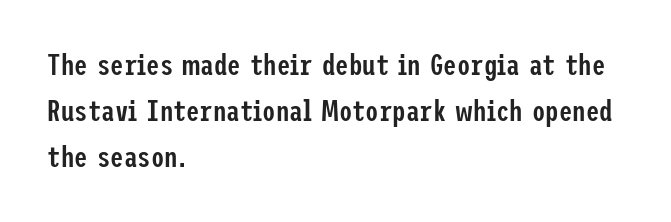
The space between consecutive lines is moderate. Descenders hang freely into open space. The lines are quadded left. Compared with an ordinary text face, these strokes are moderately heavier — a semibold. Nothing sits at the stroke ends, so this counts as sans-serif. Upright lettering throughout.
